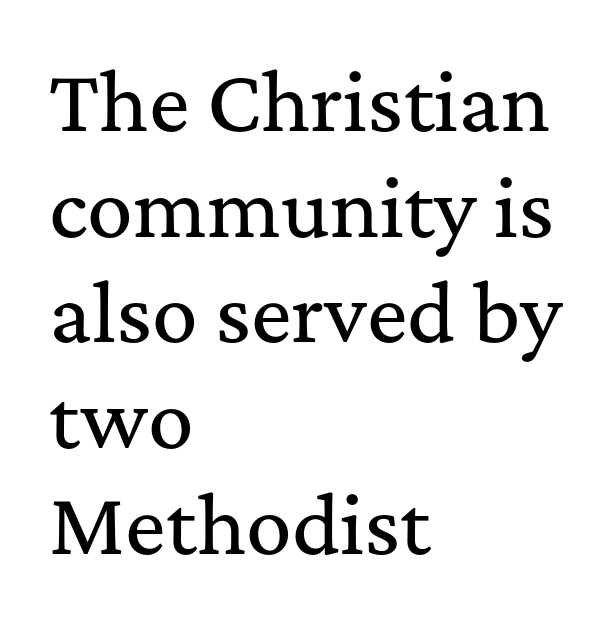
{"serif": "yes", "italic": "no", "width": "normal", "stroke_contrast": "medium", "x_height": "medium", "monospaced": "no", "underline": "no", "align": "left", "line_spacing": "normal", "line_spacing_ratio": 1.39, "letter_spacing": "normal", "letter_spacing_em": 0.0, "glyph_px": 76}
